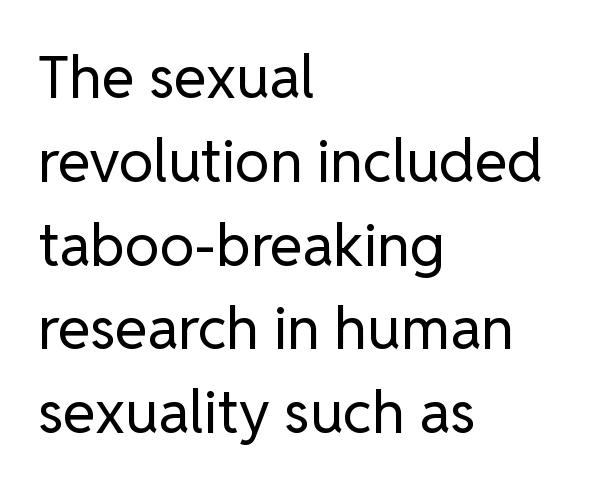
These glyphs show unthickened strokes, regular width or finer. One-word summary of the alignment: left. Compared with typical body copy, the letter spacing here is the same. A normal amount of white space separates one row of letters from the next.
